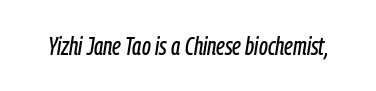
{"italic": "yes", "lean": "right", "slant_degrees": 9, "underline": "no", "letter_spacing": "normal", "letter_spacing_em": 0.0, "glyph_px": 25}
